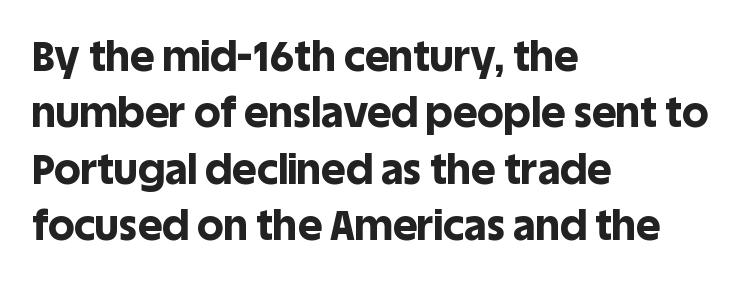
Check where the strokes stop: nothing finishes them off — pure sans. These lines sit exactly where default settings would place them. A typesetter would mark this as roman, not italic. Typeset ragged right — the left edge is the straight one. Lines of text with bare space underneath. Proportional: the letters do not fall into vertical columns.
